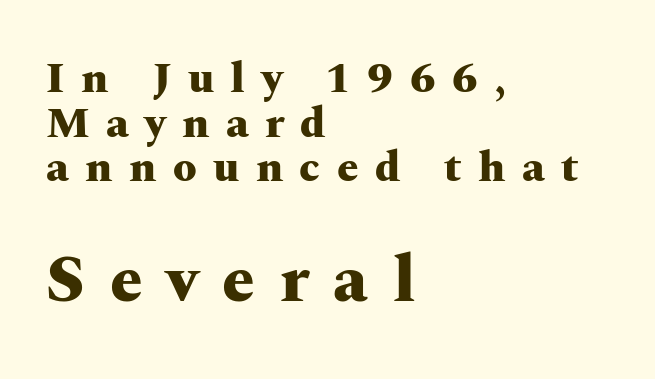
Q: Is the text bold? A: Yes.
Q: Is the text italic (slanted)? A: No, it is upright.
Q: Is the typeface a serif or a sans-serif typeface? A: Serif.
Q: Is the text underlined? A: No.
Q: How is the paragraph aligned? A: Left-aligned.
Q: Is the spacing between letters normal or unusually wide? A: Unusually wide.
Q: Is the spacing between lines tight, normal or loose? A: Tight.
Q: Which block of text is set in a larger size, the first (top) or the second (bottom)? A: The second (bottom) one.
Q: Width (condensed, normal, or wide)? A: Wide.
Q: Stroke contrast? A: Medium.
Q: x-height? A: Medium.
Q: Monospaced? A: No.
